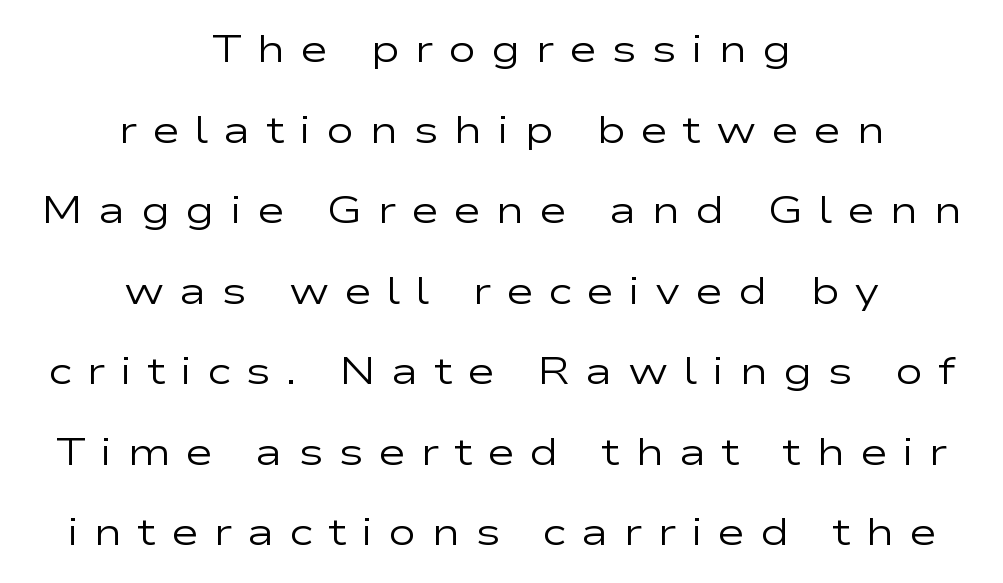
Q: Is the text bold? A: No.
Q: Is the text italic (slanted)? A: No, it is upright.
Q: Is the typeface a serif or a sans-serif typeface? A: Sans-serif.
Q: Is the text underlined? A: No.
Q: How is the paragraph aligned? A: Centered.
Q: Is the spacing between letters normal or unusually wide? A: Unusually wide.
Q: Is the spacing between lines tight, normal or loose? A: Loose.
Q: Width (condensed, normal, or wide)? A: Wide.
Q: Stroke contrast? A: Low.
Q: x-height? A: Medium.
Q: Monospaced? A: No.
